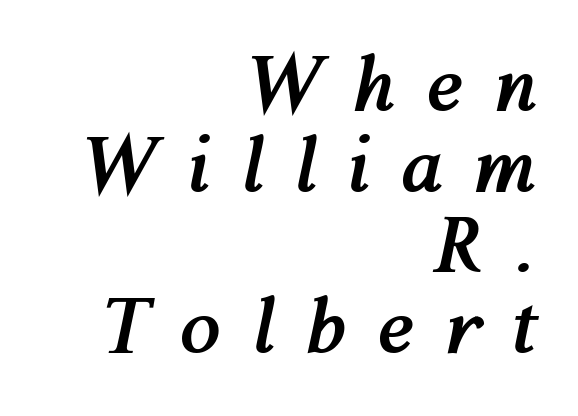
There is plenty of visible air inserted between adjacent glyphs. Look at the stroke-to-counter ratio: heavy, a bold. Anything drawn beneath the words? Only blank space. These lines huddle together more closely than default settings would place them.
